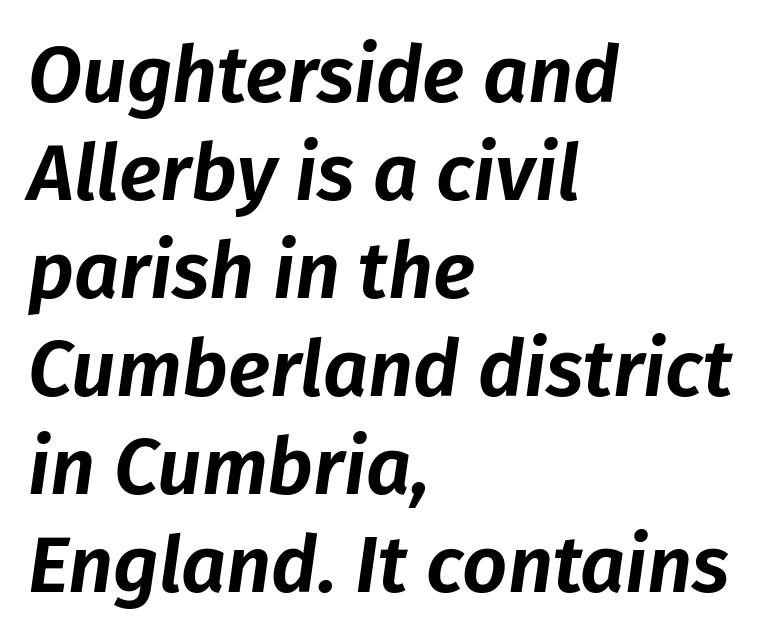
{"italic": "yes", "lean": "right", "slant_degrees": 8, "width": "normal", "stroke_contrast": "low", "x_height": "medium", "monospaced": "no", "underline": "no", "align": "left", "line_spacing_ratio": 1.24, "letter_spacing": "normal", "letter_spacing_em": 0.0, "glyph_px": 79}
